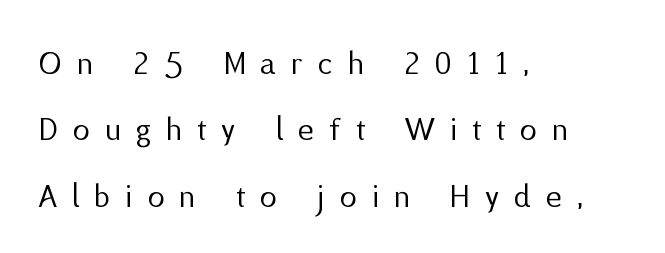
The image shows 34 px regular-weight sans-serif type, upright; set left-aligned, loose line spacing (1.95x), unusually wide letter spacing (+0.45 em), not underlined; medium stroke contrast and a medium x-height.
